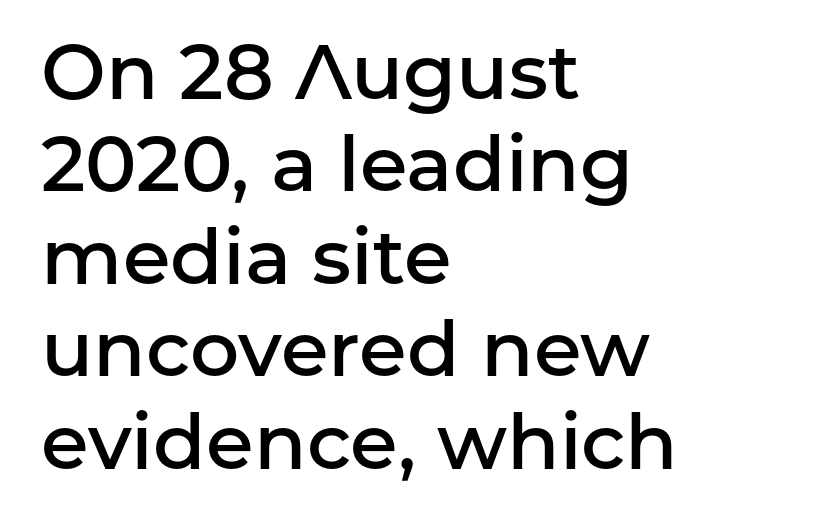
The image shows 77 px semibold sans-serif type, upright; set left-aligned, line spacing 1.2x, normal letter spacing, not underlined; low stroke contrast and a medium x-height.
